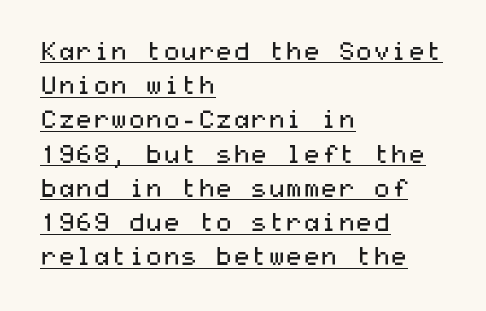
The image shows 25 px text type, upright; set left-aligned, normal line spacing (1.37x), normal letter spacing, underlined.
